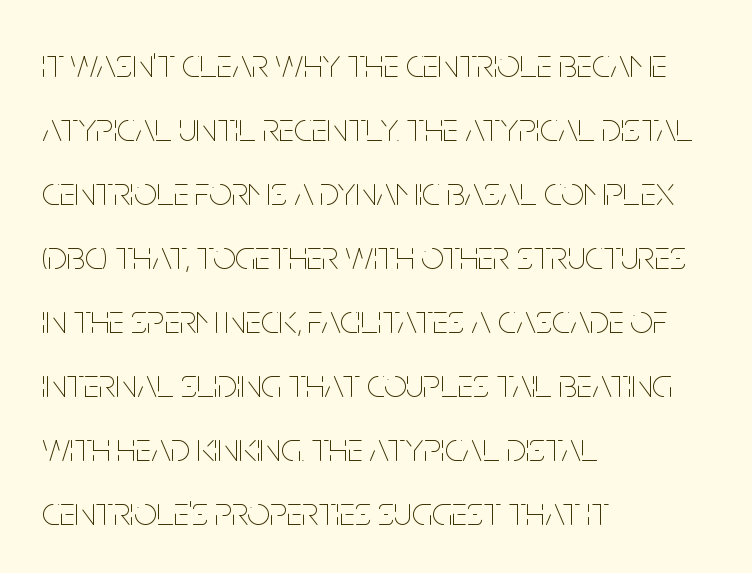
Q: Is the text bold? A: No.
Q: Is the text italic (slanted)? A: No, it is upright.
Q: Is the text underlined? A: No.
Q: How is the paragraph aligned? A: Left-aligned.
Q: Is the spacing between letters normal or unusually wide? A: Normal.
Q: Is the spacing between lines tight, normal or loose? A: Normal.
Q: Width (condensed, normal, or wide)? A: Condensed.
Q: Stroke contrast? A: Low.
Q: x-height? A: Large.
Q: Monospaced? A: No.
